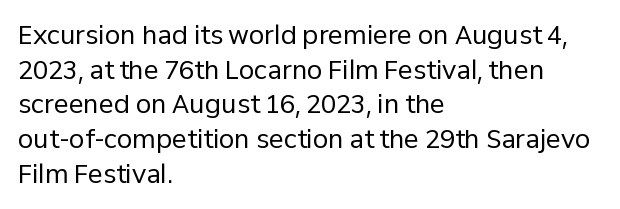
The letters stand straight up with perfectly vertical stems. The typesetter chose a ragged-right arrangement here. What's the leading like? Ordinary, nothing unusual. Nothing unusual about the tracking: characters are spaced as the font intends. Is the stroke heavy? The answer is a plain regular-or-lighter.
